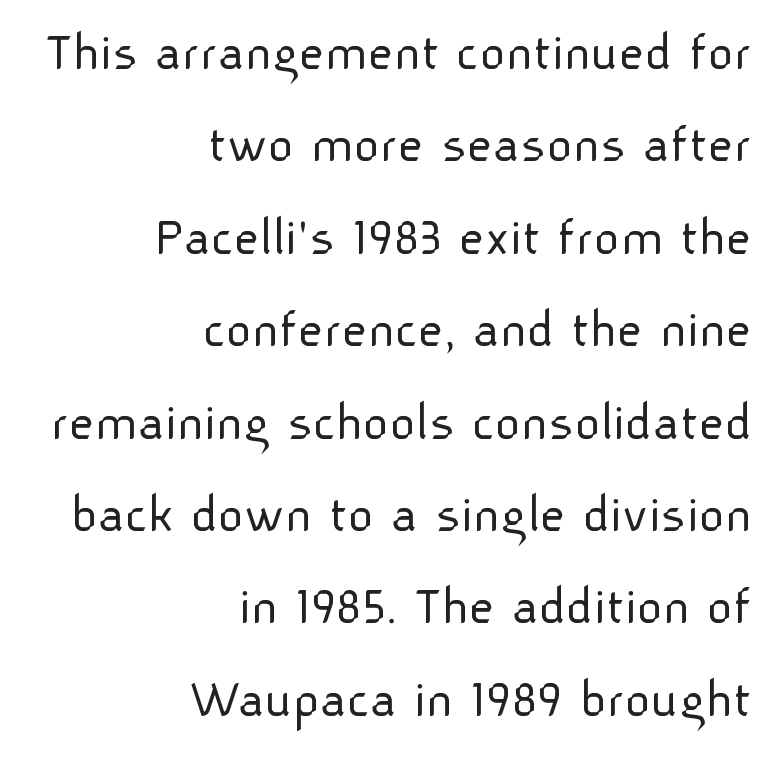
Ascenders rise straight up at ninety degrees. The face looks like a standard text weight, possibly lighter. Think of a printed novel: that variable character pitch is what you see here. The rag falls on the left side of this text block. Font category for this specimen: sans-serif. How are the letters spaced? Ordinarily, with no added tracking.
